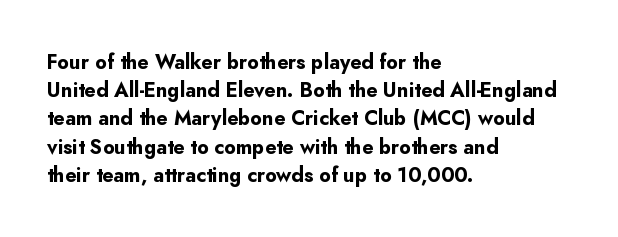
{"italic": "no", "bold": "yes", "underline": "no", "align": "left", "line_spacing": "normal", "line_spacing_ratio": 1.41, "letter_spacing": "normal", "letter_spacing_em": 0.0, "glyph_px": 20}
